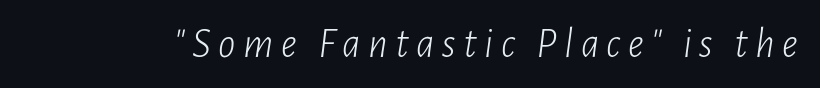
{"italic": "yes", "lean": "right", "slant_degrees": 7, "bold": "no", "weight": "light", "width": "condensed", "stroke_contrast": "low", "x_height": "medium", "monospaced": "no", "underline": "no", "glyph_px": 43}
